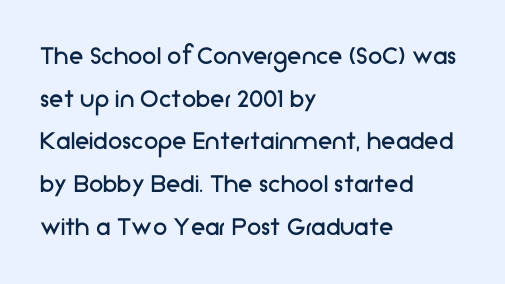
Q: Is the text bold? A: No.
Q: Is the text italic (slanted)? A: No, it is upright.
Q: Is the typeface a serif or a sans-serif typeface? A: Sans-serif.
Q: Is the text underlined? A: No.
Q: How is the paragraph aligned? A: Left-aligned.
Q: Is the spacing between letters normal or unusually wide? A: Normal.
Q: Is the spacing between lines tight, normal or loose? A: Normal.
Q: Width (condensed, normal, or wide)? A: Normal.
Q: Stroke contrast? A: Low.
Q: x-height? A: Medium.
Q: Monospaced? A: No.
